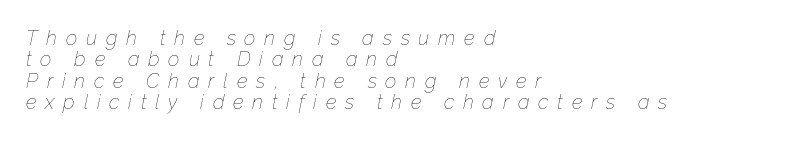
The image shows 20 px text type, italic (leaning right); set left-aligned, tight line spacing (1.07x), unusually wide letter spacing (+0.44 em), not underlined.
